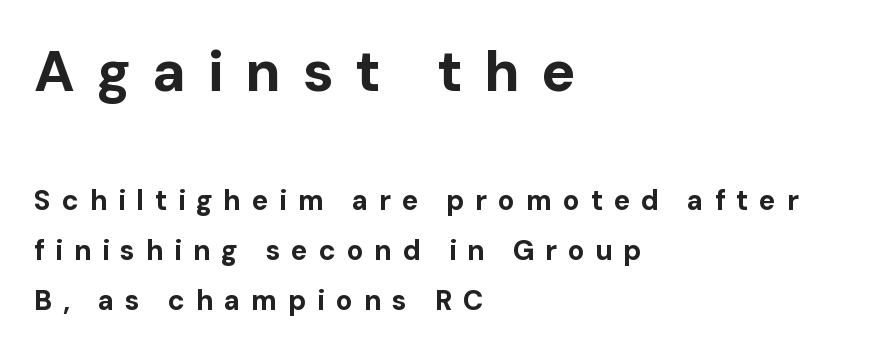
Q: Is the text bold? A: Yes.
Q: Is the text italic (slanted)? A: No, it is upright.
Q: Is the typeface a serif or a sans-serif typeface? A: Sans-serif.
Q: Is the text underlined? A: No.
Q: How is the paragraph aligned? A: Left-aligned.
Q: Is the spacing between letters normal or unusually wide? A: Unusually wide.
Q: Which block of text is set in a larger size, the first (top) or the second (bottom)? A: The first (top) one.
Q: Width (condensed, normal, or wide)? A: Normal.
Q: Stroke contrast? A: Low.
Q: x-height? A: Medium.
Q: Monospaced? A: No.
